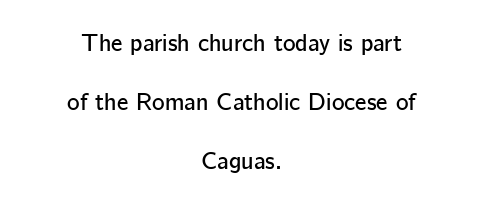
{"italic": "no", "underline": "no", "align": "center", "line_spacing": "loose", "line_spacing_ratio": 2.46, "letter_spacing": "normal", "letter_spacing_em": 0.0, "glyph_px": 24}
